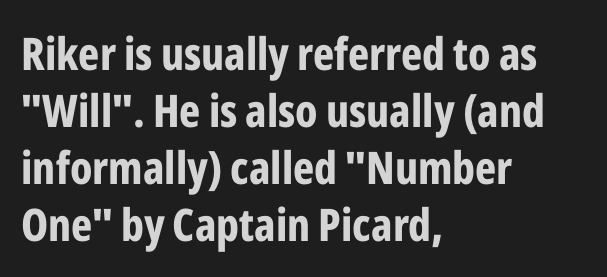
{"serif": "no", "italic": "no", "bold": "yes", "weight": "bold", "width": "condensed", "stroke_contrast": "low", "x_height": "medium", "monospaced": "no", "underline": "no", "align": "left", "line_spacing": "normal", "line_spacing_ratio": 1.27, "letter_spacing": "normal", "letter_spacing_em": 0.0, "glyph_px": 45}
